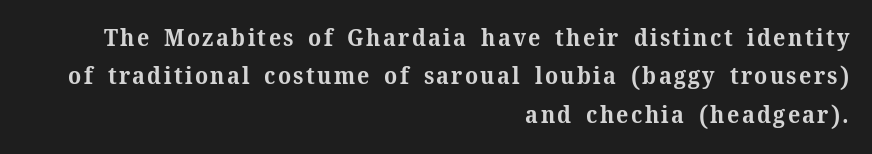
Q: Is the text bold? A: Yes.
Q: Is the text italic (slanted)? A: No, it is upright.
Q: Is the text underlined? A: No.
Q: How is the paragraph aligned? A: Right-aligned.
Q: Is the spacing between lines tight, normal or loose? A: Normal.
